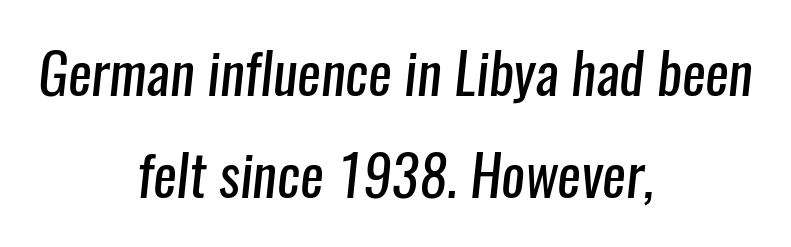
{"serif": "no", "bold": "no", "weight": "regular", "width": "condensed", "stroke_contrast": "low", "x_height": "medium", "monospaced": "no", "underline": "no", "align": "center", "line_spacing_ratio": 1.82, "letter_spacing": "normal", "letter_spacing_em": 0.0, "glyph_px": 56}
